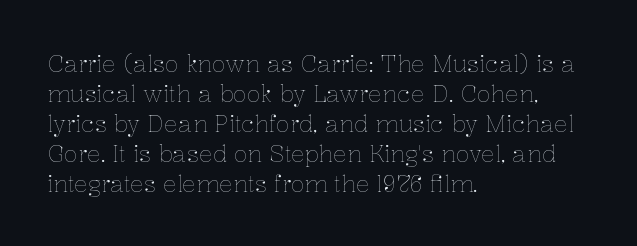
The image shows 23 px text type, upright; set left-aligned, normal line spacing (1.3x), normal letter spacing, not underlined.
